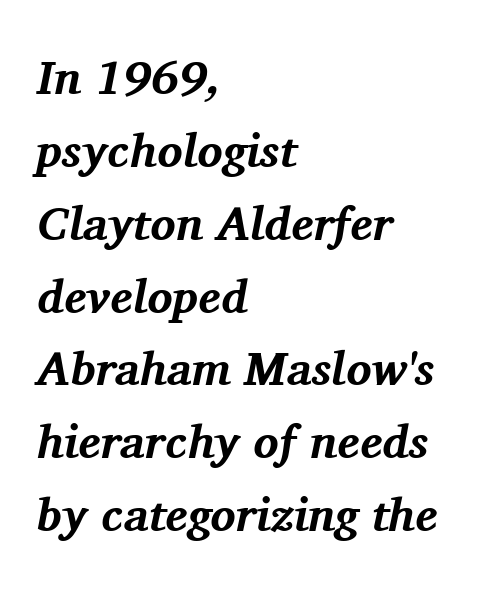
Q: Is the text bold? A: Yes.
Q: Is the text italic (slanted)? A: Yes, it leans right by about 11 degrees.
Q: Is the typeface a serif or a sans-serif typeface? A: Serif.
Q: Is the text underlined? A: No.
Q: How is the paragraph aligned? A: Left-aligned.
Q: Is the spacing between letters normal or unusually wide? A: Normal.
Q: Is the spacing between lines tight, normal or loose? A: Normal.
Q: Width (condensed, normal, or wide)? A: Normal.
Q: Stroke contrast? A: Medium.
Q: x-height? A: Medium.
Q: Monospaced? A: No.
